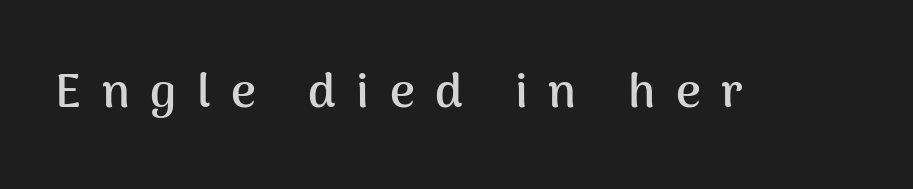
Q: Is the text bold? A: Yes.
Q: Is the text italic (slanted)? A: No, it is upright.
Q: Is the typeface a serif or a sans-serif typeface? A: Sans-serif.
Q: Is the text underlined? A: No.
Q: Is the spacing between letters normal or unusually wide? A: Unusually wide.
Q: Width (condensed, normal, or wide)? A: Normal.
Q: Stroke contrast? A: Medium.
Q: x-height? A: Medium.
Q: Monospaced? A: No.
